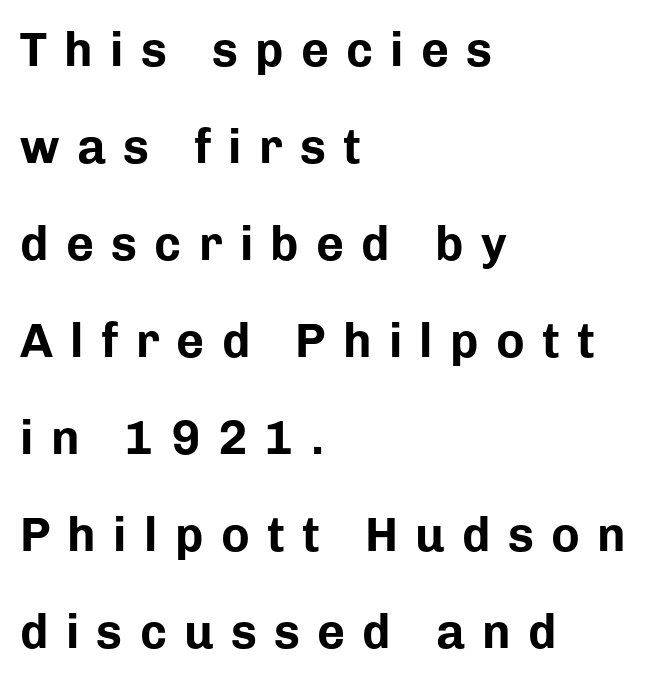
The image shows 48 px bold sans-serif type, upright; set left-aligned, loose line spacing (2.02x), unusually wide letter spacing (+0.36 em), not underlined; low stroke contrast and a medium x-height.
